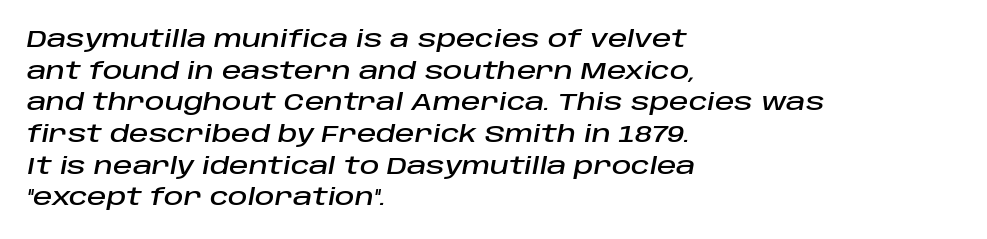
{"italic": "yes", "lean": "right", "slant_degrees": 10, "underline": "no", "align": "left", "line_spacing": "normal", "line_spacing_ratio": 1.32, "letter_spacing": "normal", "letter_spacing_em": 0.0, "glyph_px": 24}
